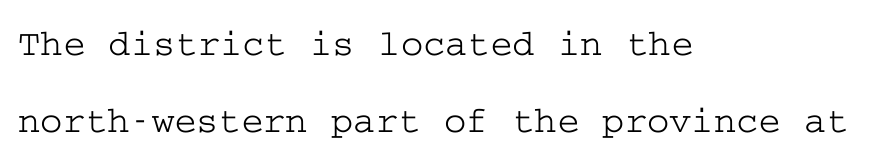
{"serif": "yes", "italic": "no", "width": "wide", "stroke_contrast": "low", "x_height": "medium", "underline": "no", "align": "left", "line_spacing": "loose", "line_spacing_ratio": 2.03, "letter_spacing": "normal", "letter_spacing_em": 0.0, "glyph_px": 38}
